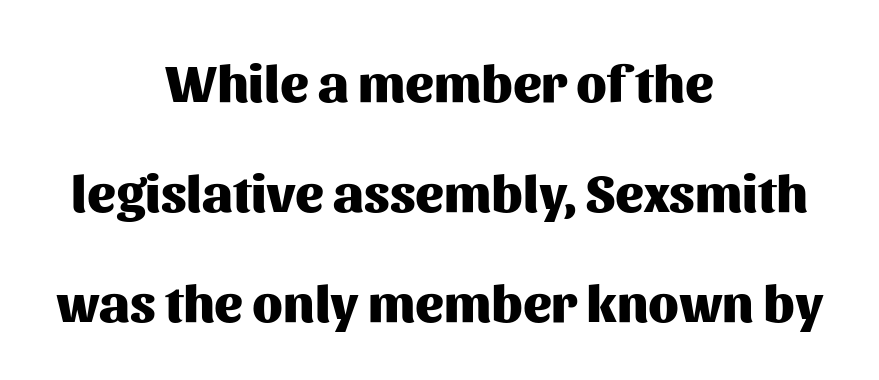
The image shows 53 px heavy sans-serif type, upright; set centered, loose line spacing (2.08x), normal letter spacing, not underlined; medium stroke contrast and a medium x-height.
